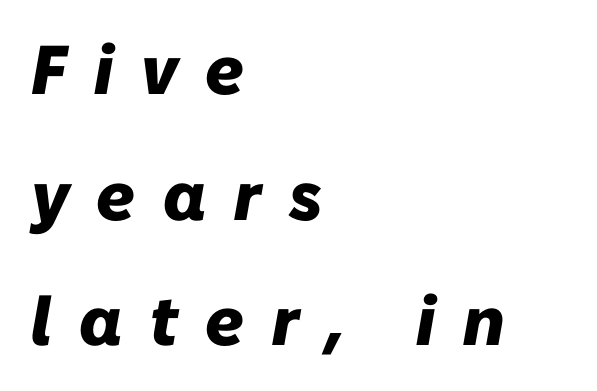
Q: Is the text bold? A: Yes.
Q: Is the text italic (slanted)? A: Yes, it leans right by about 10 degrees.
Q: Is the text underlined? A: No.
Q: How is the paragraph aligned? A: Left-aligned.
Q: Is the spacing between letters normal or unusually wide? A: Unusually wide.
Q: Width (condensed, normal, or wide)? A: Normal.
Q: Stroke contrast? A: Low.
Q: x-height? A: Medium.
Q: Monospaced? A: No.
